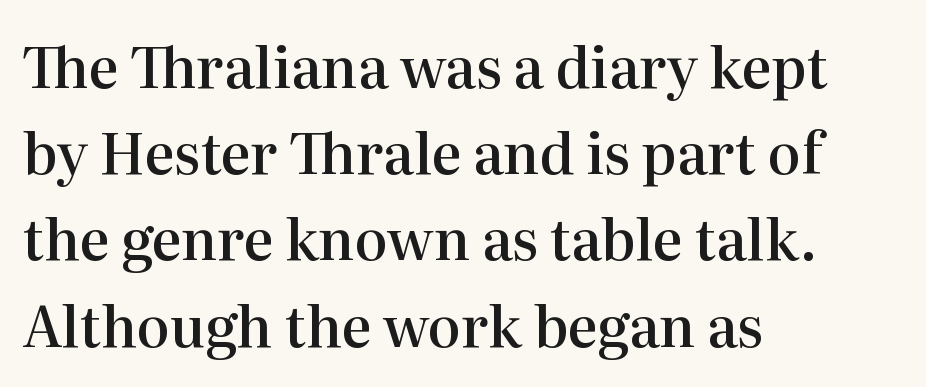
Clear beneath every line of the passage. Each letter keeps its own natural width here, so spacing adapts to shape. Casual observation: everything's shoved over to the left. The letters carry serifs — small finishing strokes at the ends of their stems. The face used here is rendered with its standard letterfit.
